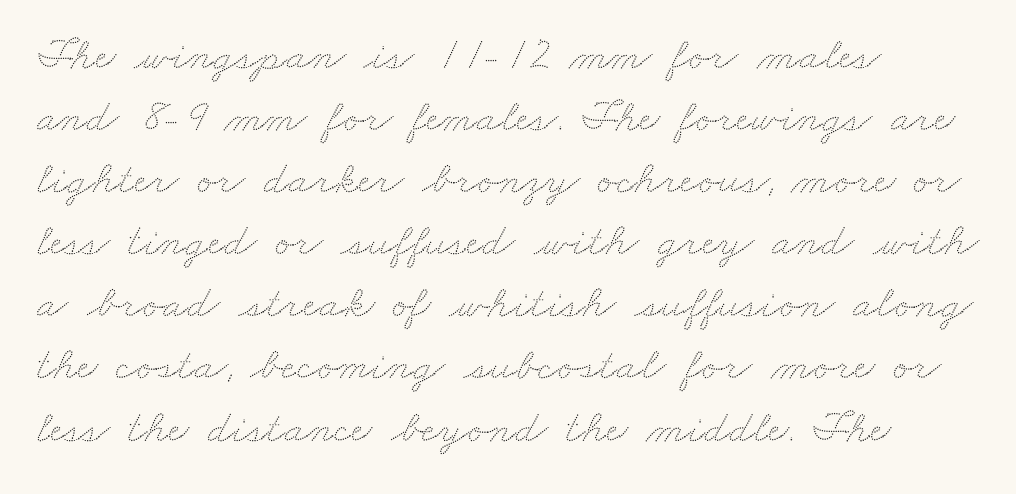
Q: Is the text underlined? A: No.
Q: How is the paragraph aligned? A: Left-aligned.
Q: Is the spacing between letters normal or unusually wide? A: Normal.
Q: Is the spacing between lines tight, normal or loose? A: Normal.
Q: Width (condensed, normal, or wide)? A: Wide.
Q: Stroke contrast? A: Low.
Q: x-height? A: Small.
Q: Monospaced? A: No.
